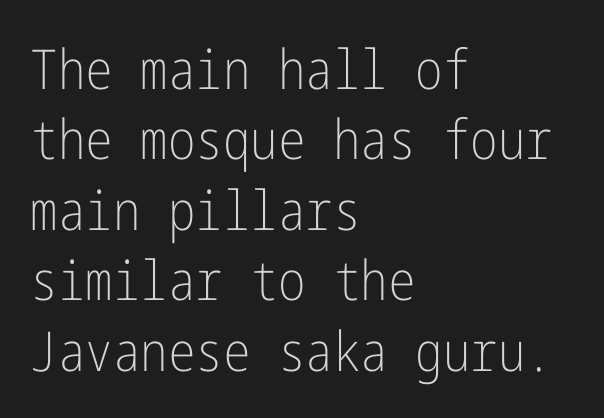
The image shows 55 px light, condensed sans-serif type, upright; set left-aligned, normal line spacing (1.28x), normal letter spacing, not underlined; low stroke contrast and a medium x-height.
